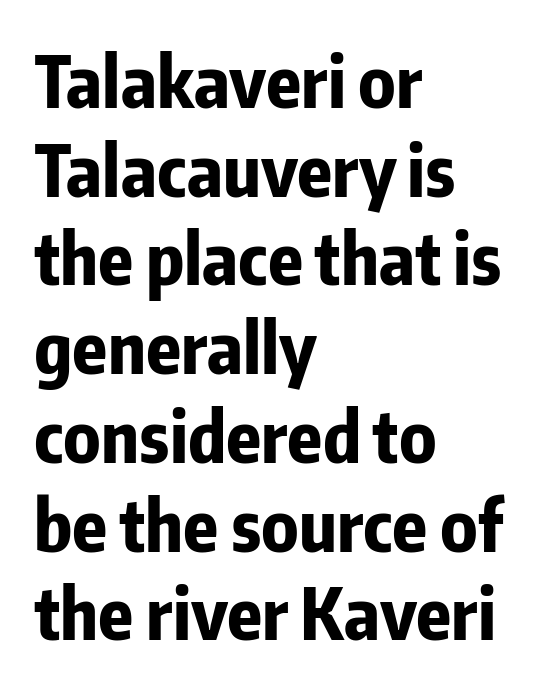
Q: Is the text bold? A: Yes.
Q: Is the text italic (slanted)? A: No, it is upright.
Q: Is the typeface a serif or a sans-serif typeface? A: Sans-serif.
Q: Is the text underlined? A: No.
Q: How is the paragraph aligned? A: Left-aligned.
Q: Is the spacing between letters normal or unusually wide? A: Normal.
Q: Is the spacing between lines tight, normal or loose? A: Normal.
Q: Width (condensed, normal, or wide)? A: Condensed.
Q: Stroke contrast? A: Low.
Q: x-height? A: Medium.
Q: Monospaced? A: No.
